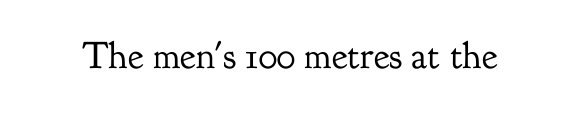
Q: Is the text bold? A: No.
Q: Is the text italic (slanted)? A: No, it is upright.
Q: Is the typeface a serif or a sans-serif typeface? A: Serif.
Q: Is the text underlined? A: No.
Q: Is the spacing between letters normal or unusually wide? A: Normal.
Q: Width (condensed, normal, or wide)? A: Normal.
Q: Stroke contrast? A: Low.
Q: x-height? A: Small.
Q: Monospaced? A: No.
